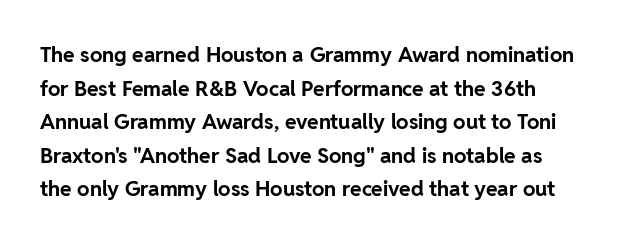
{"italic": "no", "bold": "yes", "underline": "no", "line_spacing": "normal", "line_spacing_ratio": 1.6, "letter_spacing": "normal", "letter_spacing_em": 0.0, "glyph_px": 21}
